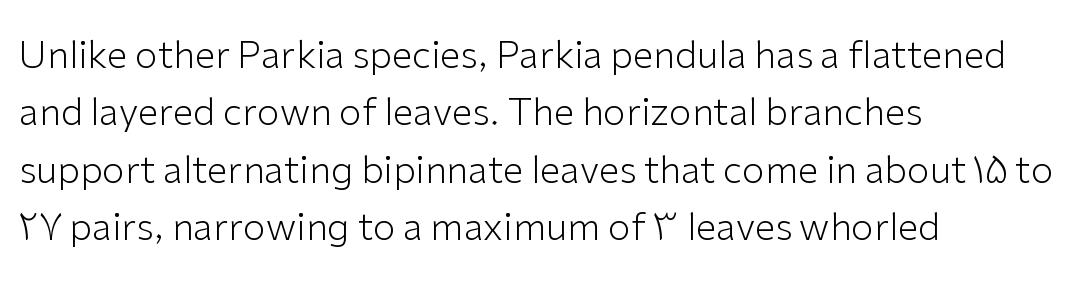
Descenders are the only things crossing below the line. Unlike a traditional serif, this face leaves its strokes unadorned. Every row of glyphs begins at an identical x-position on the left. The face used here is proportionally spaced, like ordinary book or web type.
